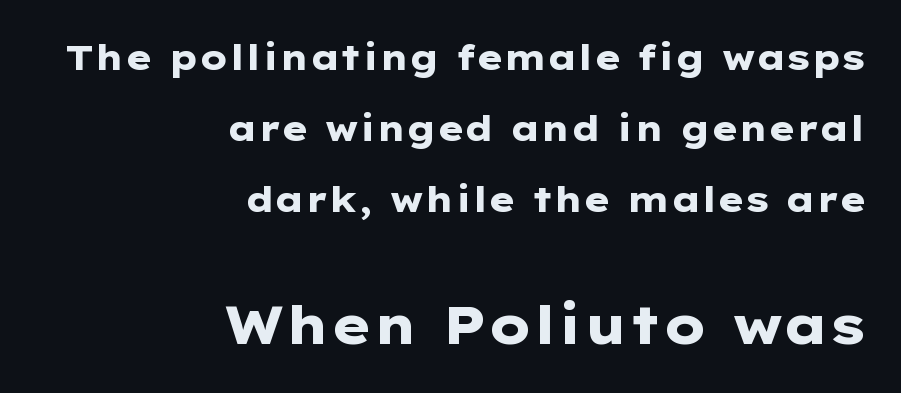
Q: Is the text bold? A: Yes.
Q: Is the text italic (slanted)? A: No, it is upright.
Q: Is the typeface a serif or a sans-serif typeface? A: Sans-serif.
Q: Is the text underlined? A: No.
Q: How is the paragraph aligned? A: Right-aligned.
Q: Is the spacing between letters normal or unusually wide? A: Normal.
Q: Is the spacing between lines tight, normal or loose? A: Loose.
Q: Which block of text is set in a larger size, the first (top) or the second (bottom)? A: The second (bottom) one.
Q: Width (condensed, normal, or wide)? A: Wide.
Q: Stroke contrast? A: Low.
Q: x-height? A: Medium.
Q: Monospaced? A: No.
